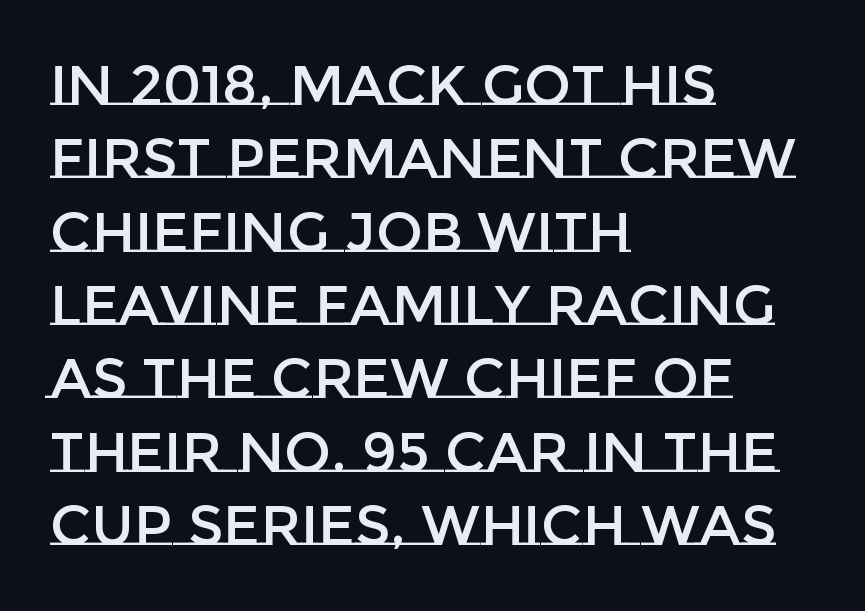
The rendering uses natural spacing where letterforms have individual widths. Words appear dense and cohesive because spacing is normal. Bare-footed words on every line. The letters stand upright; this is a roman face. Which margin do the lines hug? The left one — the right edge is uneven.
